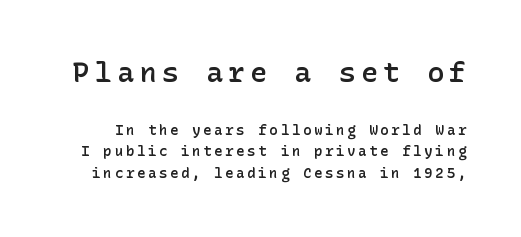
Q: Is the text bold? A: Semi-bold.
Q: Is the text italic (slanted)? A: No, it is upright.
Q: Is the typeface a serif or a sans-serif typeface? A: Sans-serif.
Q: Is the text underlined? A: No.
Q: Is the spacing between lines tight, normal or loose? A: Normal.
Q: Which block of text is set in a larger size, the first (top) or the second (bottom)? A: The first (top) one.
Q: Width (condensed, normal, or wide)? A: Normal.
Q: Stroke contrast? A: Low.
Q: x-height? A: Medium.
